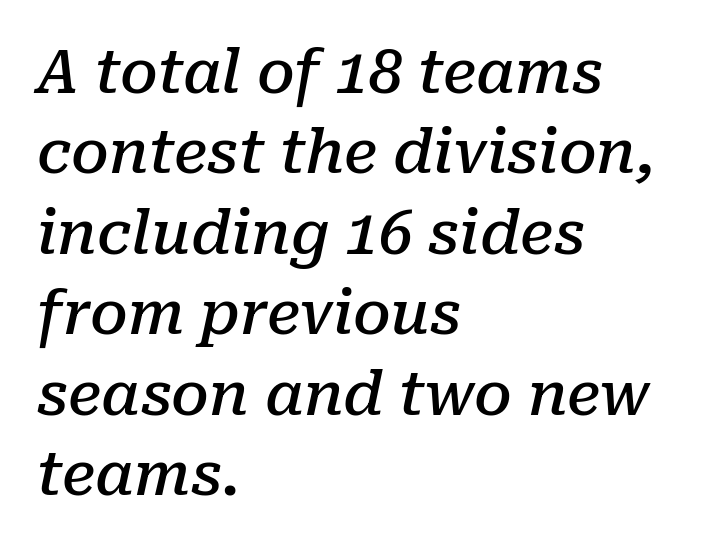
{"serif": "yes", "italic": "yes", "lean": "right", "slant_degrees": 10, "bold": "semi", "weight": "semibold", "width": "normal", "stroke_contrast": "low", "x_height": "medium", "monospaced": "no", "underline": "no", "align": "left", "line_spacing": "normal", "line_spacing_ratio": 1.34, "letter_spacing": "normal", "letter_spacing_em": 0.0, "glyph_px": 60}
